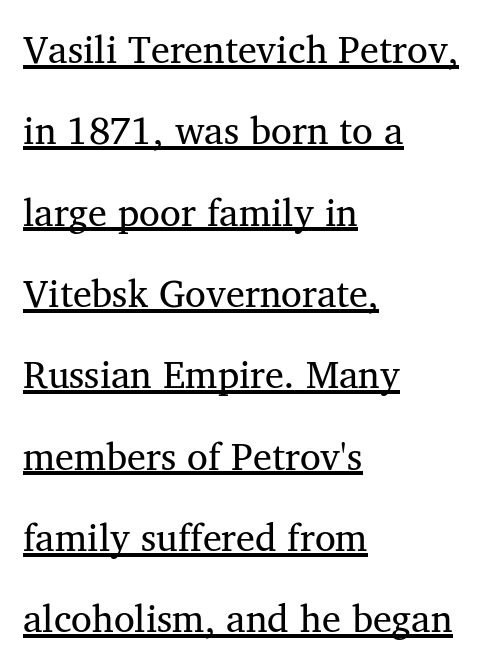
{"serif": "yes", "italic": "no", "bold": "no", "weight": "regular", "width": "normal", "stroke_contrast": "medium", "x_height": "medium", "monospaced": "no", "underline": "yes", "align": "left", "line_spacing": "loose", "line_spacing_ratio": 2.14, "letter_spacing": "normal", "letter_spacing_em": 0.0, "glyph_px": 38}
